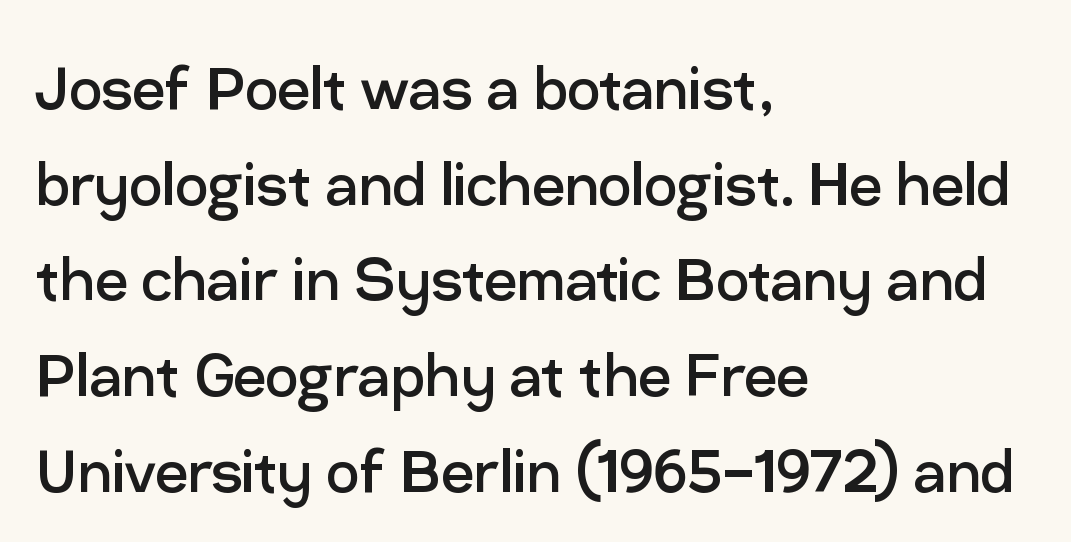
Here the designer chose a conventional face with non-uniform glyph widths. Summary of weight: not heavy and not bold. Rows of type keep a routine distance in the vertical direction. The passage is arranged the way most books set body copy — flush left. Is there any slant? The stems are plumb.
